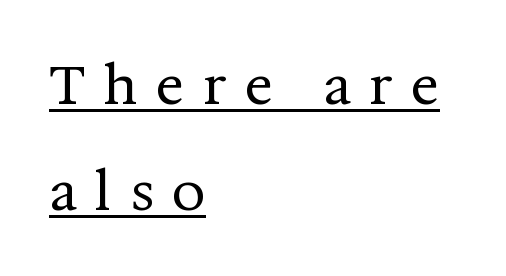
Q: Is the text bold? A: No.
Q: Is the text italic (slanted)? A: No, it is upright.
Q: Is the typeface a serif or a sans-serif typeface? A: Serif.
Q: Is the text underlined? A: Yes.
Q: How is the paragraph aligned? A: Left-aligned.
Q: Is the spacing between letters normal or unusually wide? A: Unusually wide.
Q: Is the spacing between lines tight, normal or loose? A: Loose.
Q: Width (condensed, normal, or wide)? A: Normal.
Q: Stroke contrast? A: Medium.
Q: x-height? A: Medium.
Q: Monospaced? A: No.
